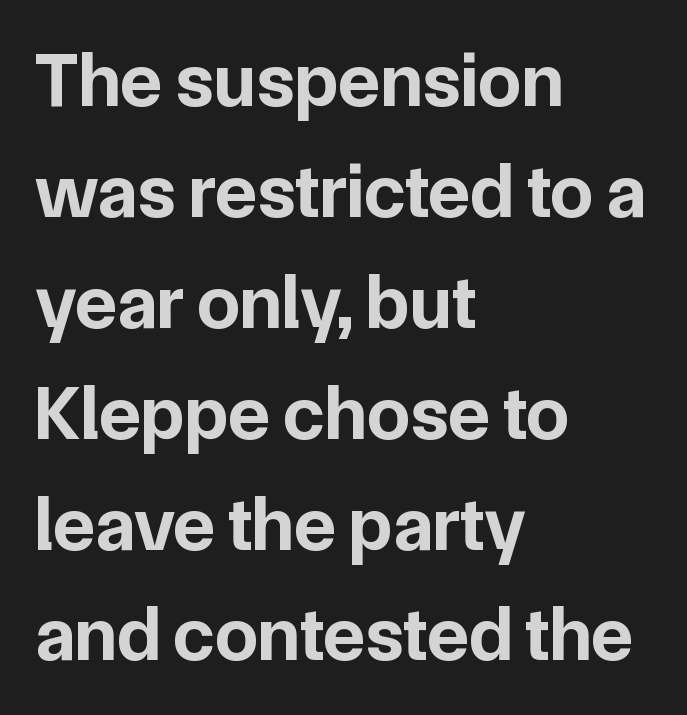
Q: Is the text bold? A: Yes.
Q: Is the text italic (slanted)? A: No, it is upright.
Q: Is the typeface a serif or a sans-serif typeface? A: Sans-serif.
Q: Is the text underlined? A: No.
Q: How is the paragraph aligned? A: Left-aligned.
Q: Is the spacing between letters normal or unusually wide? A: Normal.
Q: Is the spacing between lines tight, normal or loose? A: Normal.
Q: Width (condensed, normal, or wide)? A: Normal.
Q: Stroke contrast? A: Low.
Q: x-height? A: Medium.
Q: Monospaced? A: No.
